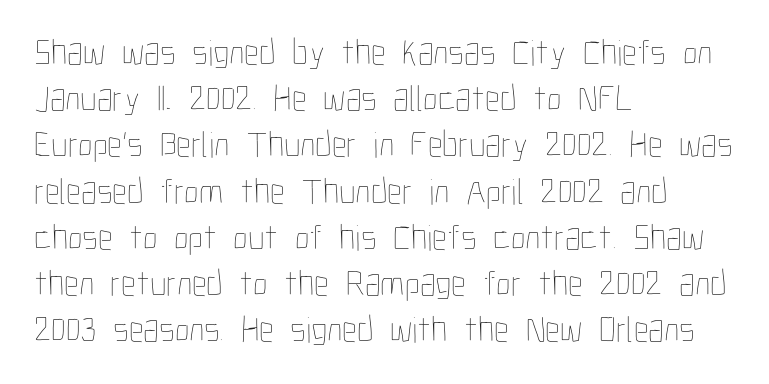
{"italic": "no", "bold": "no", "weight": "thin", "width": "condensed", "stroke_contrast": "low", "x_height": "medium", "monospaced": "no", "underline": "no", "align": "left", "line_spacing": "normal", "line_spacing_ratio": 1.25, "letter_spacing": "normal", "letter_spacing_em": 0.0, "glyph_px": 37}
